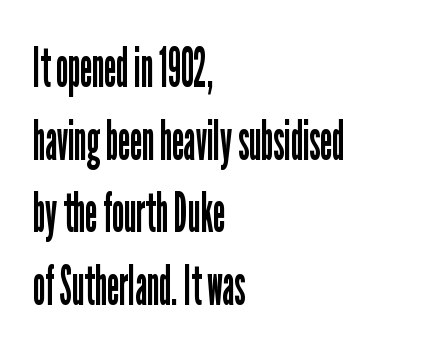
Q: Is the text bold? A: No.
Q: Is the text italic (slanted)? A: No, it is upright.
Q: Is the typeface a serif or a sans-serif typeface? A: Sans-serif.
Q: Is the text underlined? A: No.
Q: How is the paragraph aligned? A: Left-aligned.
Q: Is the spacing between letters normal or unusually wide? A: Normal.
Q: Is the spacing between lines tight, normal or loose? A: Normal.
Q: Width (condensed, normal, or wide)? A: Condensed.
Q: Stroke contrast? A: Low.
Q: x-height? A: Medium.
Q: Monospaced? A: No.
